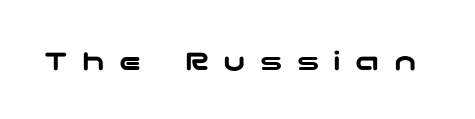
Any mark beneath the type? The region is blank. Someone cranked the tracking dial way up on this one. If you drew a line through each stem, it would be perfectly vertical. Letterform terminals end flat and unadorned throughout the passage.
